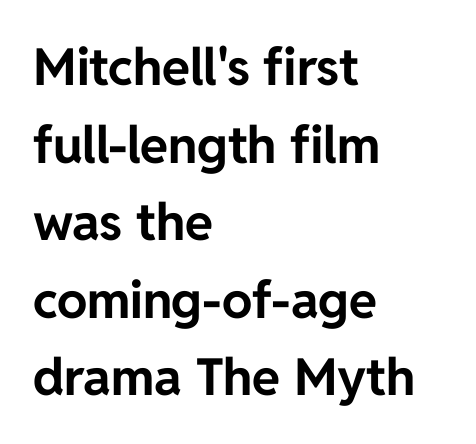
Descender tails drop into unmarked territory. Short note: letters normally spaced. Left-aligned paragraph, ragged on the right. Heavy, bold letterforms. The specimen reads as upright at a glance. Quick note: interline space is typical.
